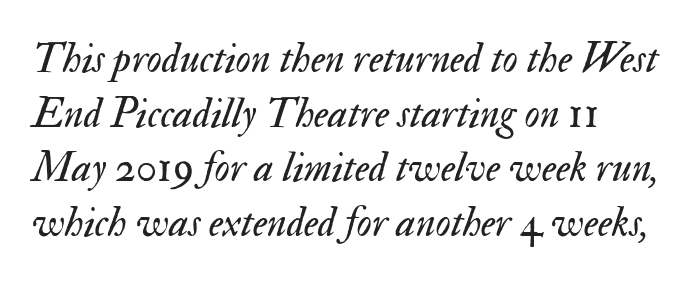
The image shows 42 px regular-weight type, italic (leaning right); set left-aligned, normal line spacing (1.3x), normal letter spacing, not underlined; medium stroke contrast and a small x-height.
